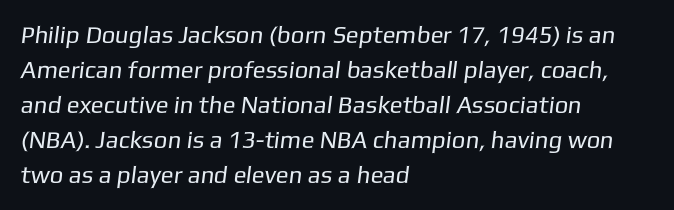
Underline: absent. The font sits on the lighter half of the weight spectrum, regular included. Regarding leading, the lines here are spaced in the standard way. Standard letterfit; no display-style spreading of the glyphs. Teacher's note: observe the even left margin — that is flush-left alignment.
